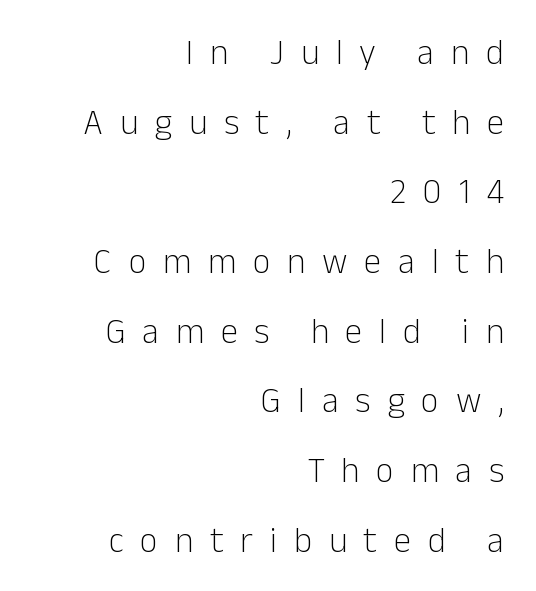
{"serif": "no", "italic": "no", "bold": "no", "weight": "light", "width": "normal", "stroke_contrast": "low", "x_height": "medium", "monospaced": "no", "underline": "no", "align": "right", "line_spacing": "loose", "line_spacing_ratio": 1.99, "letter_spacing": "wide", "letter_spacing_em": 0.48, "glyph_px": 35}
